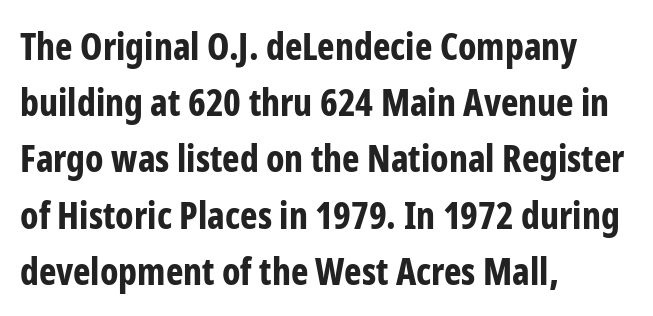
{"serif": "no", "italic": "no", "bold": "yes", "weight": "bold", "width": "condensed", "stroke_contrast": "low", "x_height": "medium", "monospaced": "no", "underline": "no", "align": "left", "line_spacing": "normal", "line_spacing_ratio": 1.52, "letter_spacing": "normal", "letter_spacing_em": 0.0, "glyph_px": 37}
